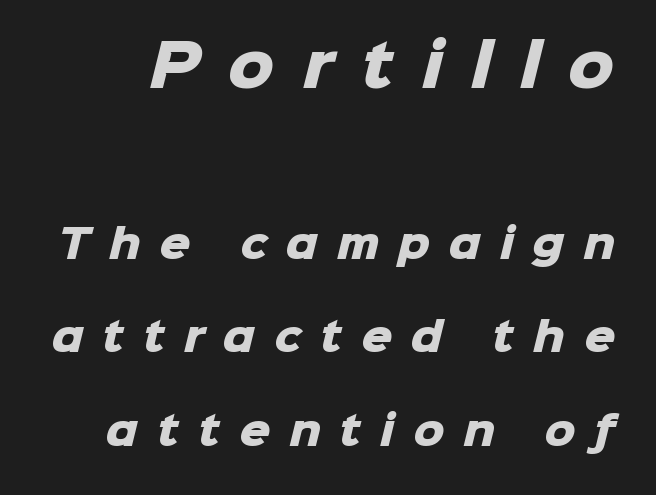
{"serif": "no", "bold": "yes", "weight": "heavy", "width": "normal", "stroke_contrast": "low", "x_height": "medium", "monospaced": "no", "underline": "no", "line_spacing": "loose", "line_spacing_ratio": 2.4, "letter_spacing": "wide", "letter_spacing_em": 0.48, "larger_block": "first", "size_ratio": 1.49, "glyph_px": 58}
